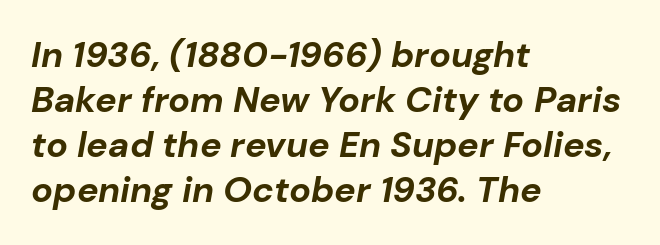
This sample has the flowing, uneven cadence of proportional lettering. Words float on clear page, feet unadorned. Characters follow at the spacing the type designer built in. Horizontal alignment here is leftward, the default for most running prose. Baseline-to-baseline distance is the conventional proportion of letter height. Every letter is thick-stroked: bold, no question.
